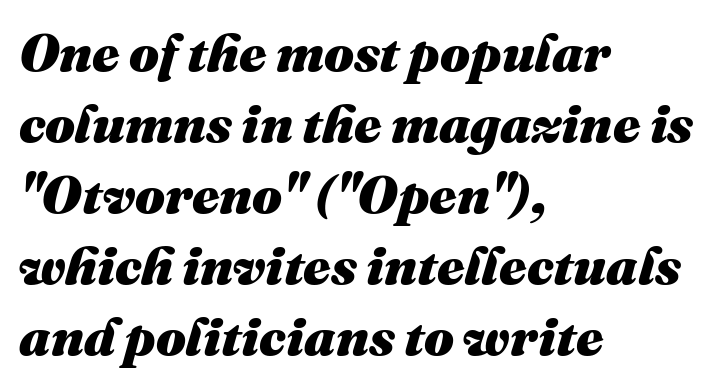
Does extra space separate the letters? No, they use regular spacing. The words here are not underlined. Alignment: flush left. Quick note: italic.
